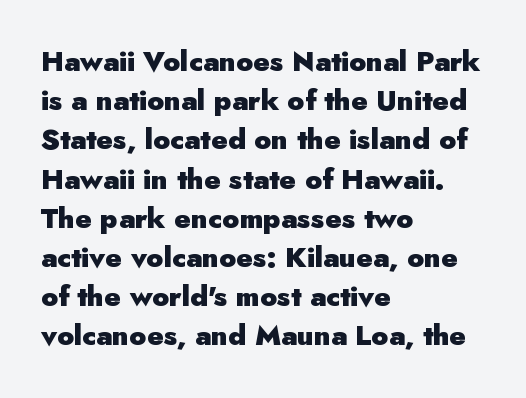
{"serif": "no", "italic": "no", "bold": "yes", "weight": "heavy", "width": "normal", "stroke_contrast": "low", "x_height": "small", "monospaced": "no", "underline": "no", "align": "left", "line_spacing": "normal", "line_spacing_ratio": 1.4, "letter_spacing": "normal", "letter_spacing_em": 0.0, "glyph_px": 28}
